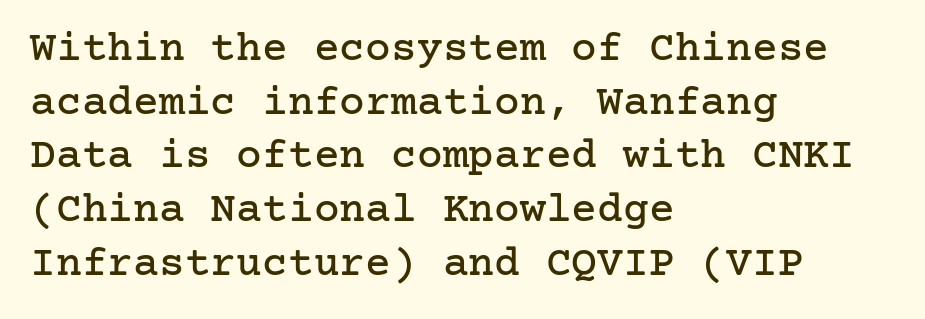
The image shows 43 px serif type, upright; set left-aligned, normal line spacing (1.25x), normal letter spacing, not underlined; low stroke contrast and a medium x-height.
